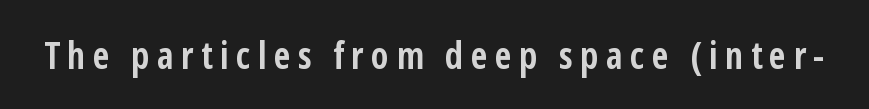
{"serif": "no", "italic": "no", "bold": "yes", "weight": "semibold", "width": "condensed", "stroke_contrast": "low", "x_height": "medium", "monospaced": "no", "underline": "no", "letter_spacing": "wide", "letter_spacing_em": 0.2, "glyph_px": 37}
